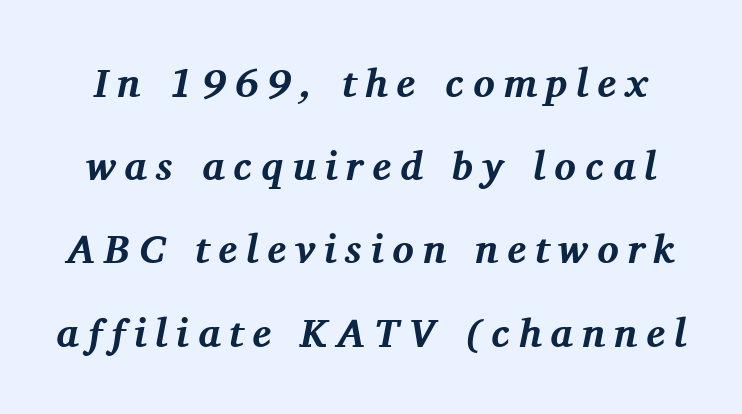
Looking at the ascenders, they clearly lean. The passage shown is emphatically bold. A bare baseline throughout the passage. The passage shown is typed in a proportional face where columns would drift.
